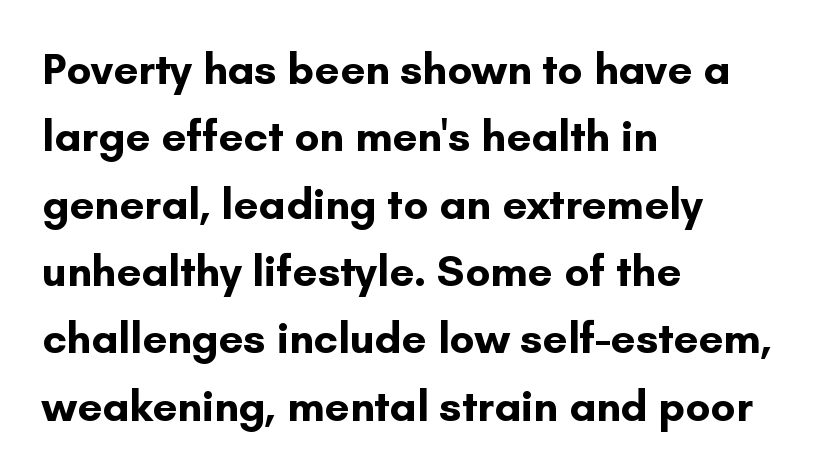
Every letter is thick-stroked: bold, no question. Underlining? Definitely not there. The characters display no serif detailing; their extremities are plain. Letter spacing: default. The compositor pushed each line to the left boundary.
